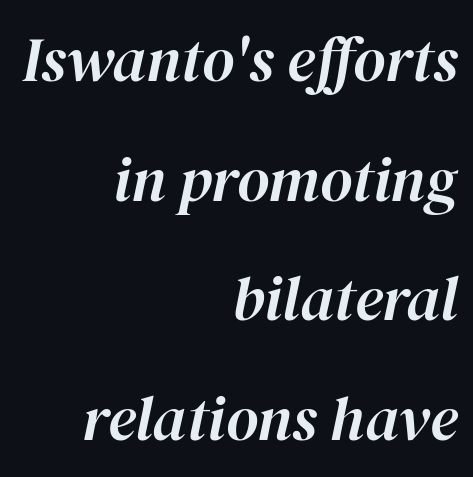
The space beneath each line is pristine and unruled. Each line ends at the same right margin while the left side varies. The block of text is sparse from top to bottom, with ample space between rows. Varying glyph widths throughout — classic text-font behaviour. Caption: standard tracking, unaltered.
